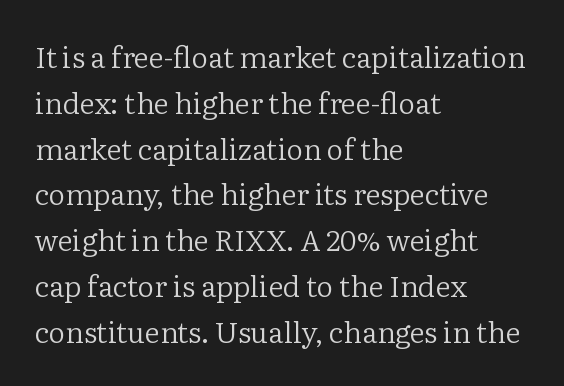
The image shows 29 px regular-weight serif type, upright; set left-aligned, normal line spacing (1.58x), normal letter spacing, not underlined; low stroke contrast and a medium x-height.
